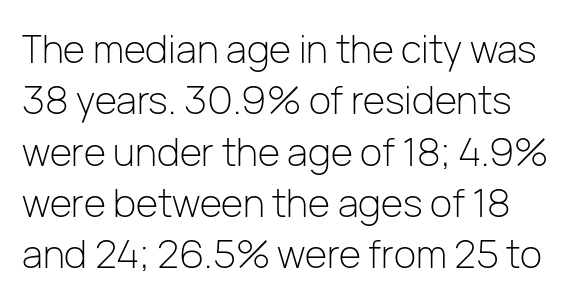
Q: Is the text bold? A: No.
Q: Is the text italic (slanted)? A: No, it is upright.
Q: Is the typeface a serif or a sans-serif typeface? A: Sans-serif.
Q: Is the text underlined? A: No.
Q: Is the spacing between letters normal or unusually wide? A: Normal.
Q: Is the spacing between lines tight, normal or loose? A: Normal.
Q: Width (condensed, normal, or wide)? A: Normal.
Q: Stroke contrast? A: Low.
Q: x-height? A: Medium.
Q: Monospaced? A: No.
